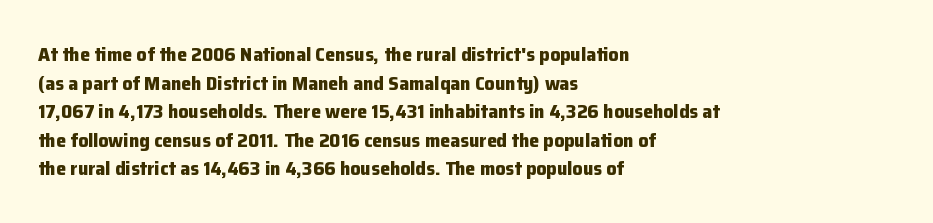
This sample uses an upright cut, with every glyph sitting square on the baseline. Only glyphs here, with clear space below each row. Visually the block forms a straight wall on the left and a jagged coastline on the right. Its strokes are broad and dark, the hallmark of bold type. This block has exactly the height ordinary leading produces. The passage shown has conventional tracking throughout.
